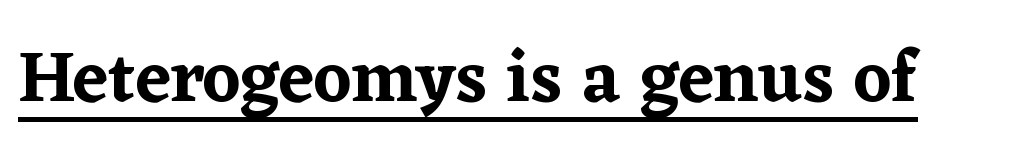
Caption: standard tracking, unaltered. The axis of the letterforms is exactly vertical. Note the varied advance widths — an 'i' is clearly narrower than an 'm'. The typeface chosen for these lines features serifs.
